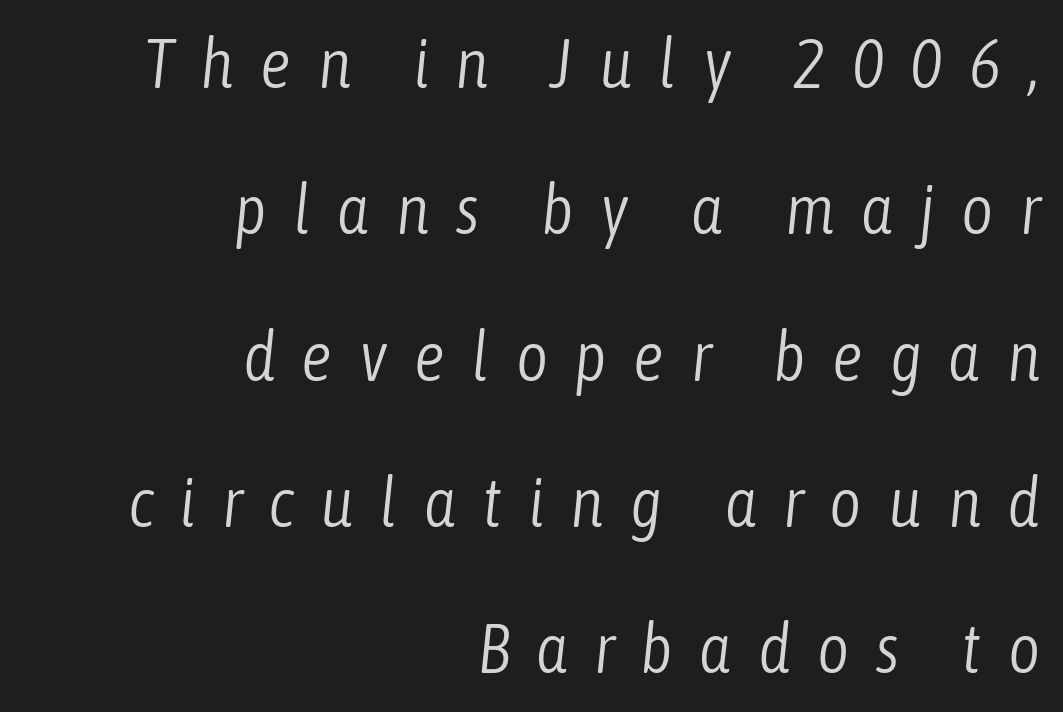
Q: Is the text bold? A: No.
Q: Is the text italic (slanted)? A: Yes, it leans right by about 6 degrees.
Q: Is the text underlined? A: No.
Q: How is the paragraph aligned? A: Right-aligned.
Q: Is the spacing between letters normal or unusually wide? A: Unusually wide.
Q: Is the spacing between lines tight, normal or loose? A: Loose.
Q: Width (condensed, normal, or wide)? A: Condensed.
Q: Stroke contrast? A: Low.
Q: x-height? A: Medium.
Q: Monospaced? A: No.
